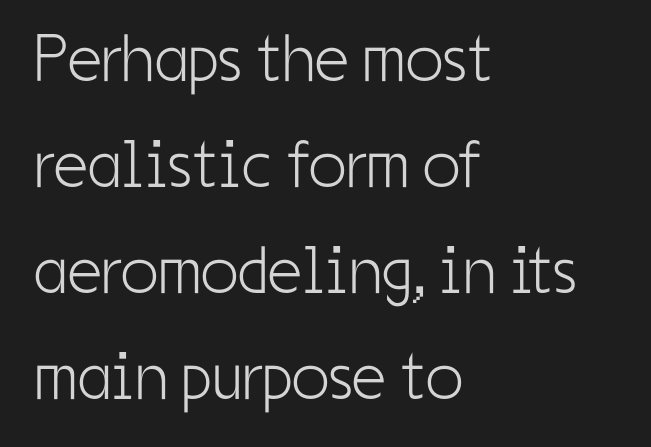
Teacher's note: observe the even left margin — that is flush-left alignment. A sans-serif font was chosen for this passage. Evenly set lines give the paragraph a standard silhouette. Spacing verdict: proportional, widths tailored to each character. Rule under the text: the space is simply empty. Compared with typical body copy, the letter spacing here is the same.
